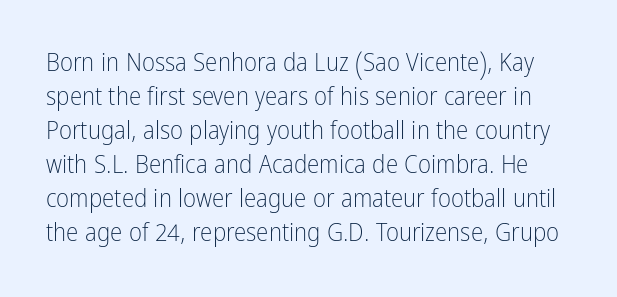
Q: Is the text bold? A: No.
Q: Is the text italic (slanted)? A: No, it is upright.
Q: Is the text underlined? A: No.
Q: Is the spacing between letters normal or unusually wide? A: Normal.
Q: Is the spacing between lines tight, normal or loose? A: Normal.
